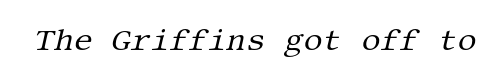
Designer's note — italics engaged. Stem width sits at or under what a default text font uses. Inter-character spacing is left at the font's built-in metrics. Type style note: has serifs. No word sits above an underline.
